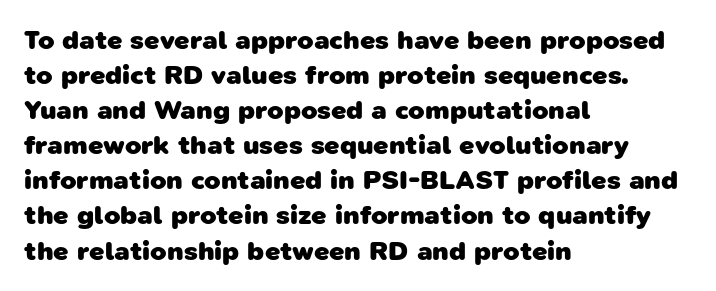
The type is set solid horizontally, with unmodified tracking. The face used here has the dense, thick strokes of a bold. The specimen omits any rule beneath the text block's lines. Compared with typical paragraphs, the rows here are spaced about the same. These lines are set flush left with a ragged right edge.
